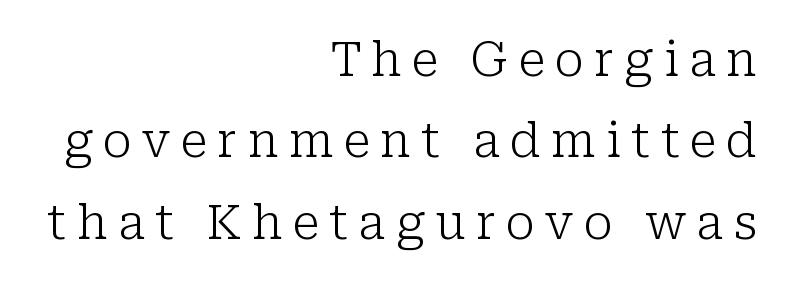
Q: Is the text bold? A: No.
Q: Is the text italic (slanted)? A: No, it is upright.
Q: Is the typeface a serif or a sans-serif typeface? A: Serif.
Q: Is the text underlined? A: No.
Q: How is the paragraph aligned? A: Right-aligned.
Q: Is the spacing between letters normal or unusually wide? A: Unusually wide.
Q: Width (condensed, normal, or wide)? A: Normal.
Q: Stroke contrast? A: Low.
Q: x-height? A: Medium.
Q: Monospaced? A: No.
